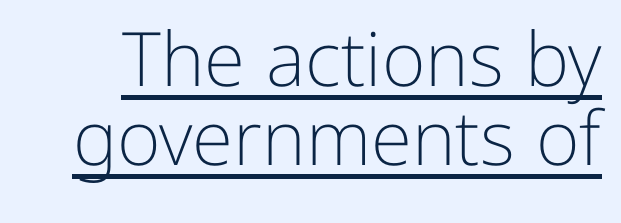
The image shows 75 px light sans-serif type, upright; set tight line spacing (1.06x), normal letter spacing, underlined; low stroke contrast and a medium x-height.
